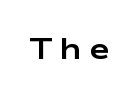
{"serif": "no", "italic": "no", "bold": "yes", "weight": "bold", "width": "wide", "stroke_contrast": "low", "x_height": "medium", "monospaced": "no", "underline": "no", "letter_spacing": "wide", "letter_spacing_em": 0.27, "glyph_px": 29}
